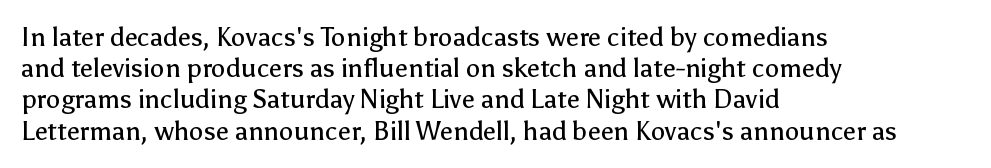
Q: Is the text bold? A: No.
Q: Is the text italic (slanted)? A: No, it is upright.
Q: Is the text underlined? A: No.
Q: How is the paragraph aligned? A: Left-aligned.
Q: Is the spacing between letters normal or unusually wide? A: Normal.
